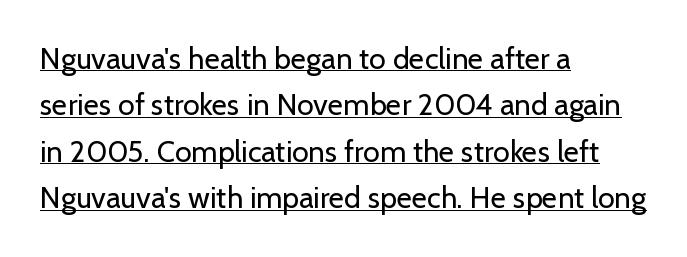
{"serif": "no", "italic": "no", "bold": "no", "weight": "regular", "width": "normal", "stroke_contrast": "low", "x_height": "medium", "monospaced": "no", "underline": "yes", "align": "left", "line_spacing": "normal", "line_spacing_ratio": 1.55, "letter_spacing": "normal", "letter_spacing_em": 0.0, "glyph_px": 30}
